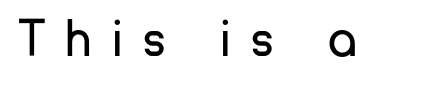
The face used here is proportionally spaced, like ordinary book or web type. No letter is thick-stroked: the sample isn't bold. Letters rest on an invisible, unmarked baseline. Typographically, this falls in the sans-serif category. Loose tracking; the words dissolve into strings of separated letters.
